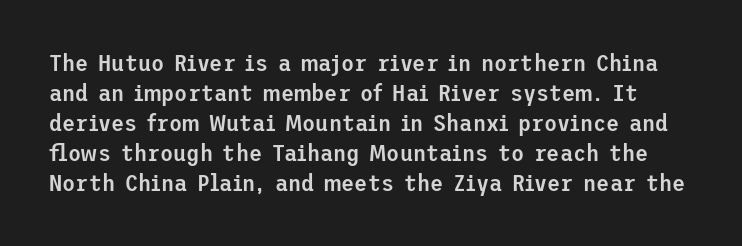
The face used here is a semibold: visibly heavier than regular, lighter than bold. Unlike italic type, these characters show no tilt at all. Successive baselines arrive at the customary interval. Plain, unruled lines of type. Inter-character spacing is left at the font's built-in metrics.
